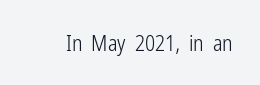
The image shows 22 px text type, upright; set normal letter spacing, not underlined.
